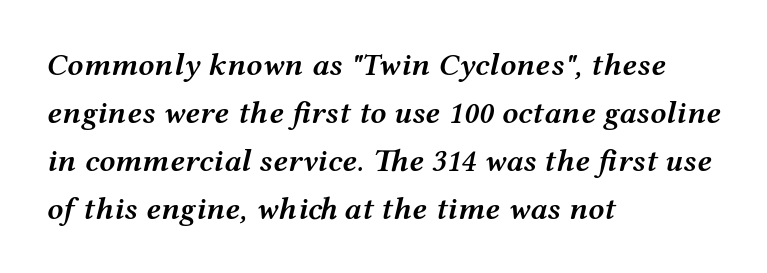
The image shows 32 px semibold, wide type, italic (leaning right); set left-aligned, normal line spacing (1.5x), normal letter spacing, not underlined; medium stroke contrast and a medium x-height.
